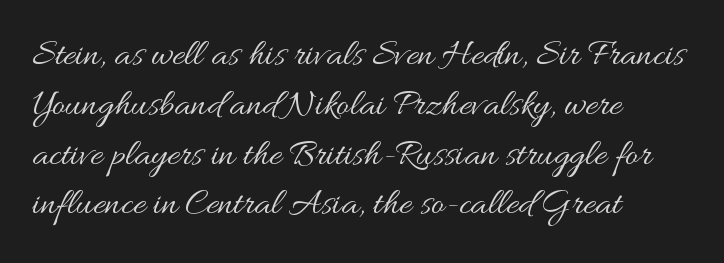
{"bold": "no", "weight": "regular", "width": "wide", "stroke_contrast": "medium", "x_height": "small", "monospaced": "no", "underline": "no", "align": "left", "line_spacing": "normal", "line_spacing_ratio": 1.31, "letter_spacing": "normal", "letter_spacing_em": 0.0, "glyph_px": 38}
